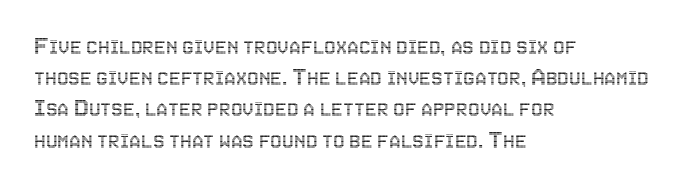
{"italic": "no", "underline": "no", "align": "left", "line_spacing_ratio": 1.2, "letter_spacing": "normal", "letter_spacing_em": 0.0, "glyph_px": 26}
